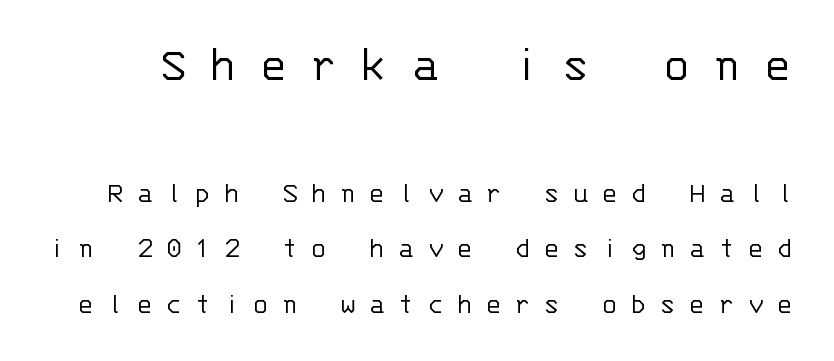
The image shows 52 px light sans-serif type, upright, monospaced; set line spacing 1.85x, unusually wide letter spacing (+0.43 em), not underlined; the first (top) block is 1.73x larger; low stroke contrast and a large x-height.
